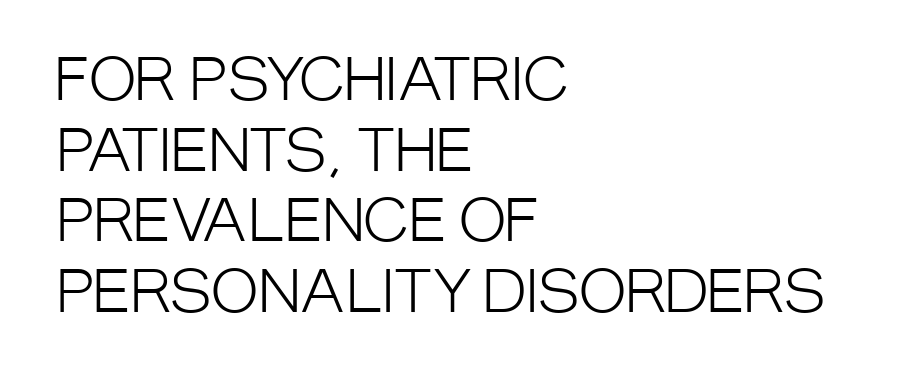
The image shows 57 px light, condensed sans-serif type, upright; set left-aligned, line spacing 1.24x, normal letter spacing, not underlined; low stroke contrast and a large x-height.
